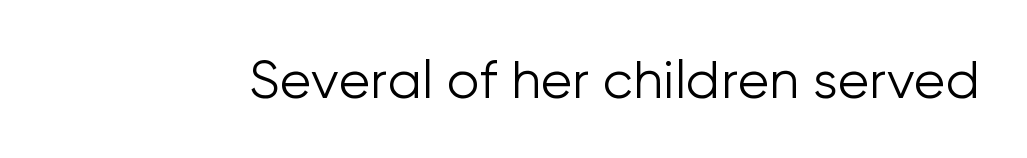
The image shows 52 px light sans-serif type, upright; set normal letter spacing, not underlined; low stroke contrast and a medium x-height.
